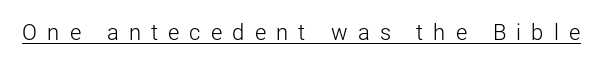
{"italic": "no", "bold": "no", "underline": "yes", "letter_spacing": "wide", "letter_spacing_em": 0.46, "glyph_px": 22}
